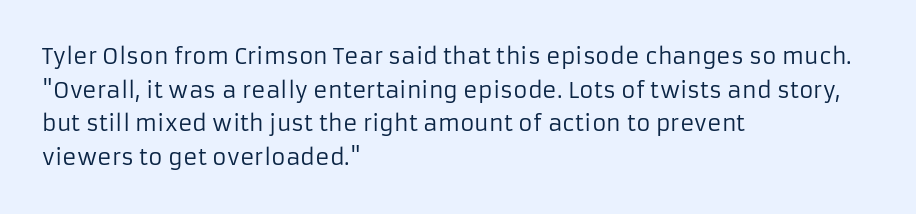
{"italic": "no", "bold": "no", "underline": "no", "align": "left", "line_spacing": "normal", "line_spacing_ratio": 1.53, "letter_spacing": "normal", "letter_spacing_em": 0.0, "glyph_px": 22}
